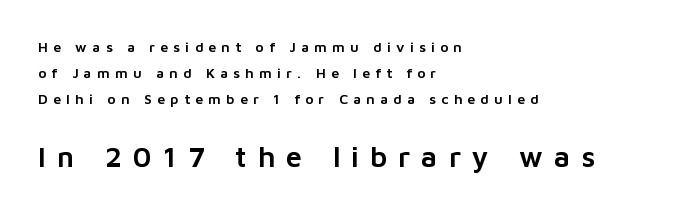
The image shows 29 px sans-serif type, upright; set left-aligned, line spacing 1.85x, unusually wide letter spacing (+0.38 em), not underlined; the second (bottom) block is 2.07x larger; low stroke contrast and a medium x-height.
